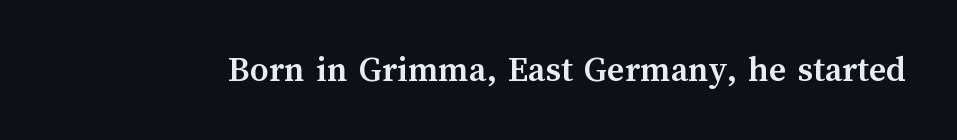
The string is rendered with underlining switched off. Notice how the stems are strictly vertical — no italics here. Look at the stroke-to-counter ratio: heavy, a bold. What stands out about the letter spacing? Nothing — it is the standard amount.
